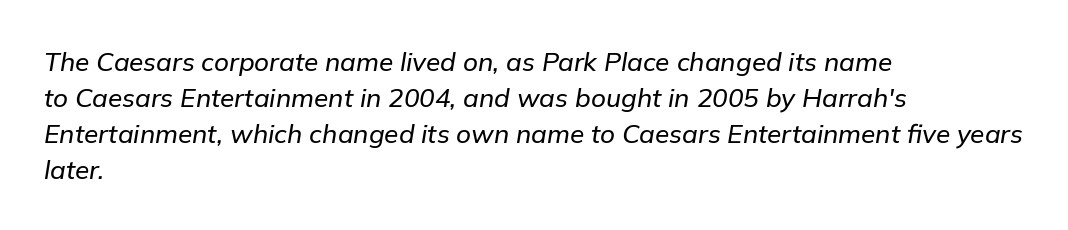
Q: Is the text italic (slanted)? A: Yes, it leans right by about 9 degrees.
Q: Is the text underlined? A: No.
Q: How is the paragraph aligned? A: Left-aligned.
Q: Is the spacing between letters normal or unusually wide? A: Normal.
Q: Is the spacing between lines tight, normal or loose? A: Normal.
